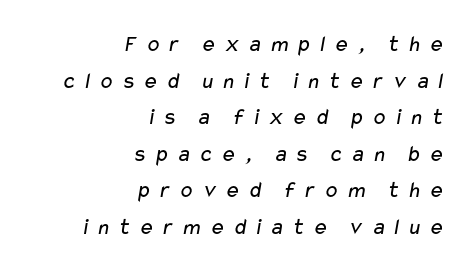
Q: Is the text bold? A: No.
Q: Is the text underlined? A: No.
Q: How is the paragraph aligned? A: Right-aligned.
Q: Is the spacing between letters normal or unusually wide? A: Unusually wide.
Q: Is the spacing between lines tight, normal or loose? A: Normal.
